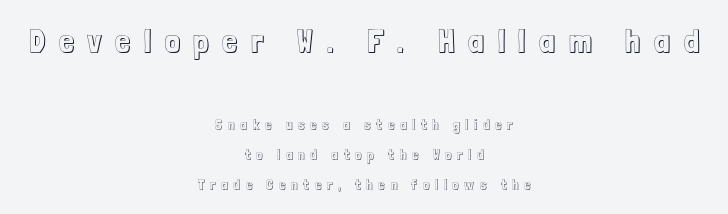
Q: Is the text italic (slanted)? A: No, it is upright.
Q: Is the text underlined? A: No.
Q: How is the paragraph aligned? A: Centered.
Q: Is the spacing between letters normal or unusually wide? A: Unusually wide.
Q: Is the spacing between lines tight, normal or loose? A: Loose.
Q: Which block of text is set in a larger size, the first (top) or the second (bottom)? A: The first (top) one.
Q: Width (condensed, normal, or wide)? A: Condensed.
Q: x-height? A: Medium.
Q: Monospaced? A: No.
